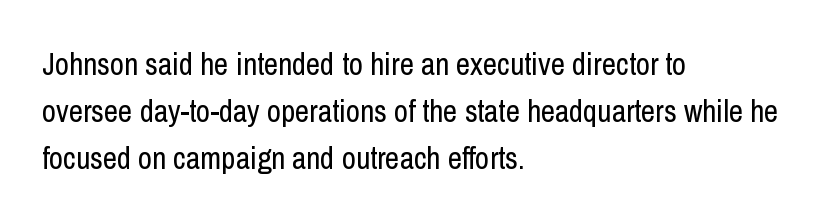
{"serif": "no", "italic": "no", "bold": "no", "weight": "regular", "width": "condensed", "stroke_contrast": "low", "x_height": "medium", "monospaced": "no", "underline": "no", "align": "left", "line_spacing": "normal", "line_spacing_ratio": 1.51, "letter_spacing": "normal", "letter_spacing_em": 0.0, "glyph_px": 31}
